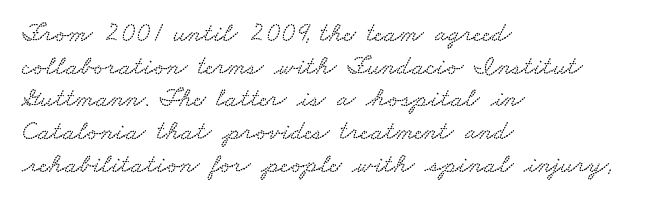
{"underline": "no", "align": "left", "line_spacing_ratio": 1.21, "letter_spacing": "normal", "letter_spacing_em": 0.0, "glyph_px": 27}
